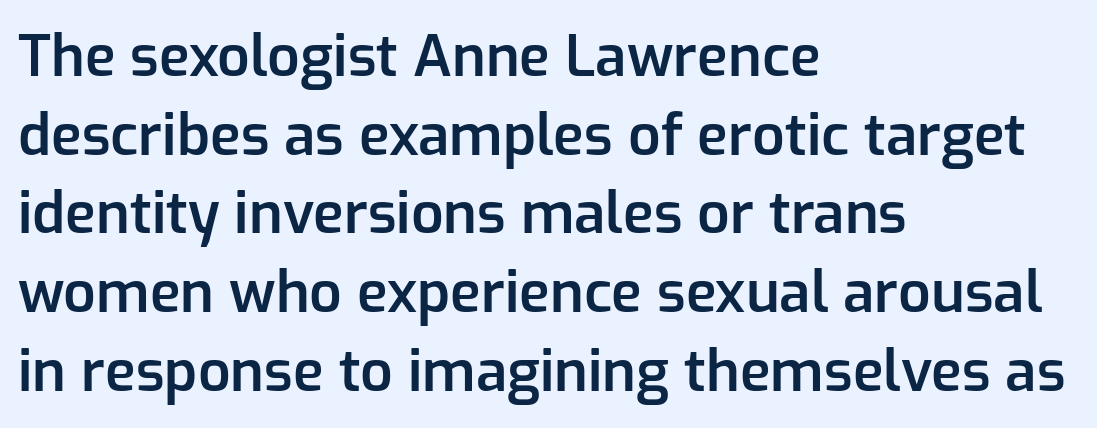
Between one letter and the next there's only the usual sliver of space. The letters carry no serifs — their stems end cleanly without finishing strokes. Proportional: the letters do not fall into vertical columns. Its strokes are somewhat broadened, the hallmark of semibold type.
